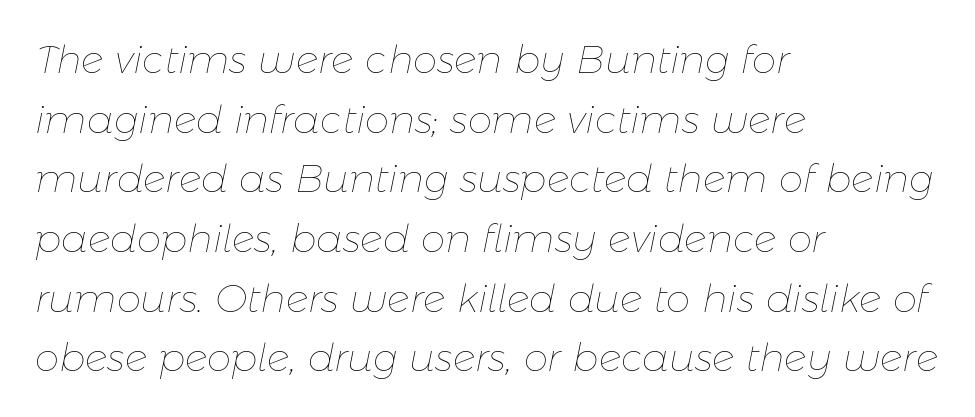
Q: Is the text bold? A: No.
Q: Is the text italic (slanted)? A: Yes, it leans right by about 11 degrees.
Q: Is the text underlined? A: No.
Q: How is the paragraph aligned? A: Left-aligned.
Q: Is the spacing between letters normal or unusually wide? A: Normal.
Q: Is the spacing between lines tight, normal or loose? A: Normal.
Q: Width (condensed, normal, or wide)? A: Normal.
Q: Stroke contrast? A: Low.
Q: x-height? A: Medium.
Q: Monospaced? A: No.
